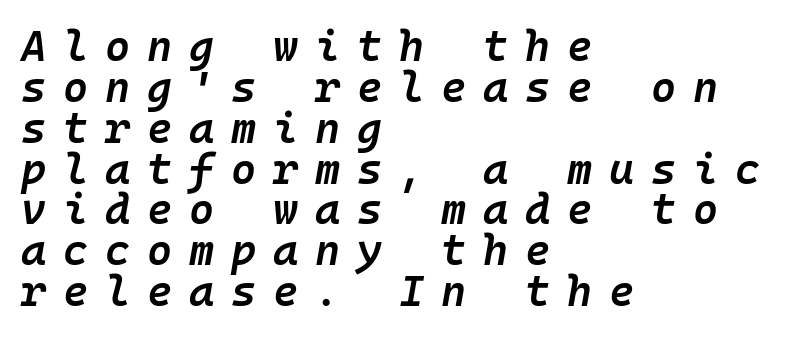
Think of a typewriter: that constant character pitch is what you see here. Tall strokes in this sample are angled rather than plumb. In terms of weight, the rendering is demibold, just under bold. Tightly led — the rows are bunched. A classic flush-left, rag-right setting is used for this passage. Look at the tracking — it's clearly loosened, letters drifting apart.
